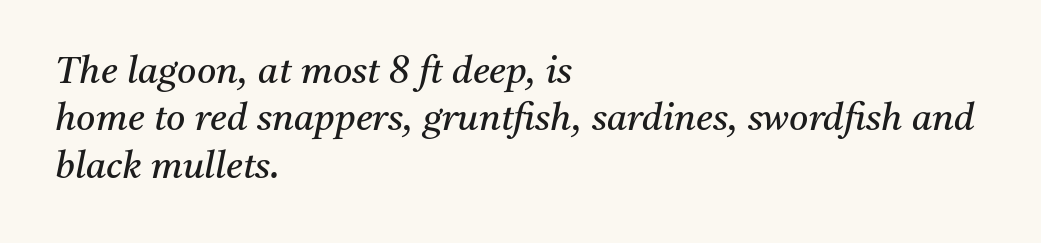
{"serif": "yes", "italic": "yes", "lean": "right", "slant_degrees": 11, "bold": "no", "weight": "regular", "width": "normal", "stroke_contrast": "medium", "x_height": "medium", "monospaced": "no", "underline": "no", "align": "left", "line_spacing": "normal", "line_spacing_ratio": 1.28, "letter_spacing": "normal", "letter_spacing_em": 0.0, "glyph_px": 37}
